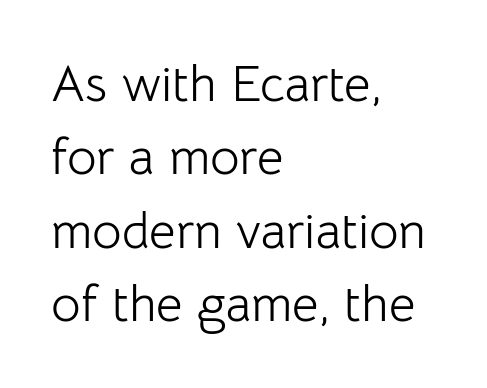
The image shows 51 px light sans-serif type, upright; set left-aligned, normal line spacing (1.44x), normal letter spacing, not underlined; low stroke contrast and a medium x-height.
